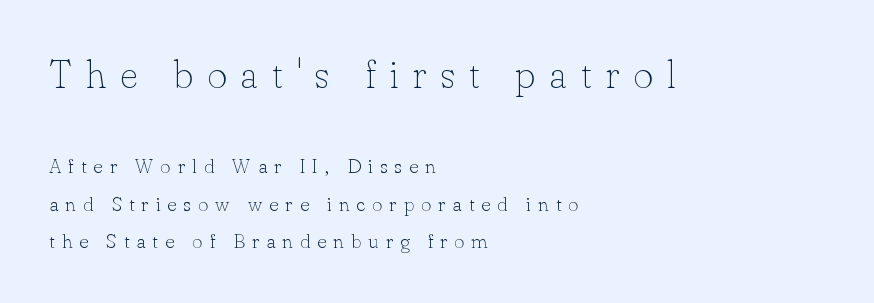
Q: Is the text bold? A: No.
Q: Is the text italic (slanted)? A: No, it is upright.
Q: Is the typeface a serif or a sans-serif typeface? A: Serif.
Q: Is the text underlined? A: No.
Q: How is the paragraph aligned? A: Left-aligned.
Q: Is the spacing between letters normal or unusually wide? A: Unusually wide.
Q: Which block of text is set in a larger size, the first (top) or the second (bottom)? A: The first (top) one.
Q: Width (condensed, normal, or wide)? A: Normal.
Q: Stroke contrast? A: Low.
Q: x-height? A: Small.
Q: Monospaced? A: No.
